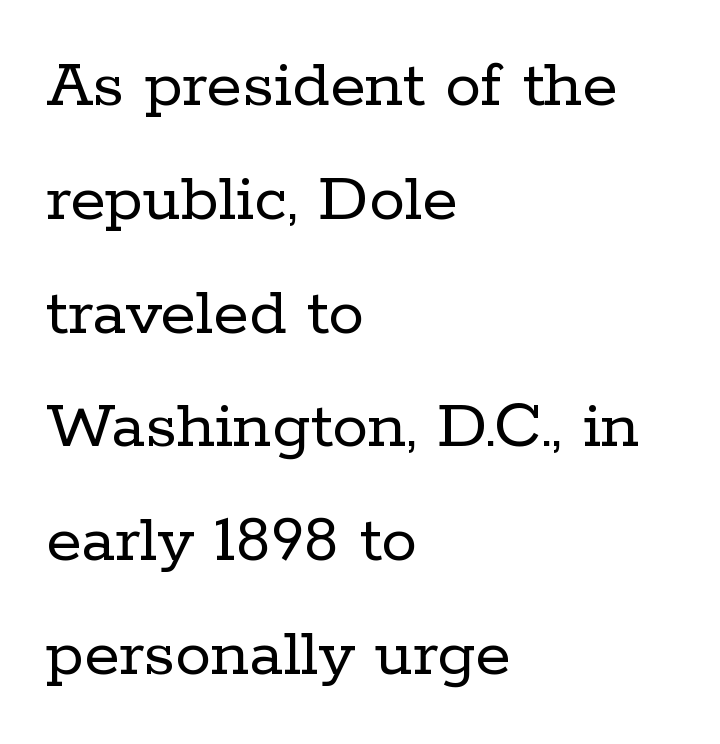
Decoration check: the copy has no underline. One glance says typical: line gaps are just what's usual. The font is comparable to plain body text, perhaps lighter. This is the regular roman posture of the typeface.
